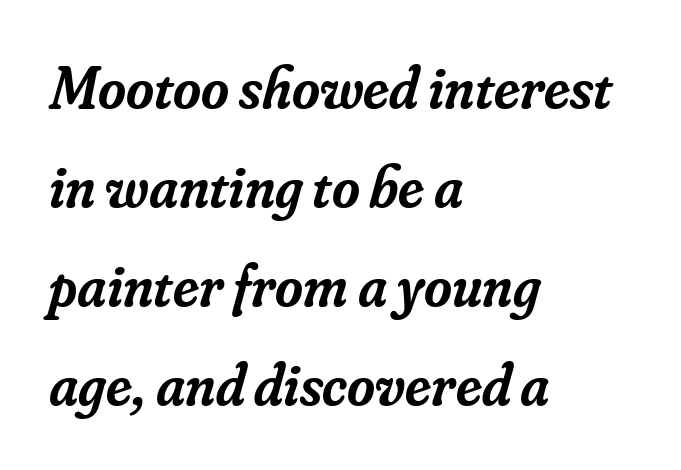
Q: Is the text bold? A: Semi-bold.
Q: Is the text italic (slanted)? A: Yes, it leans right by about 16 degrees.
Q: Is the typeface a serif or a sans-serif typeface? A: Serif.
Q: Is the text underlined? A: No.
Q: How is the paragraph aligned? A: Left-aligned.
Q: Is the spacing between letters normal or unusually wide? A: Normal.
Q: Is the spacing between lines tight, normal or loose? A: Normal.
Q: Width (condensed, normal, or wide)? A: Normal.
Q: Stroke contrast? A: Low.
Q: x-height? A: Small.
Q: Monospaced? A: No.
